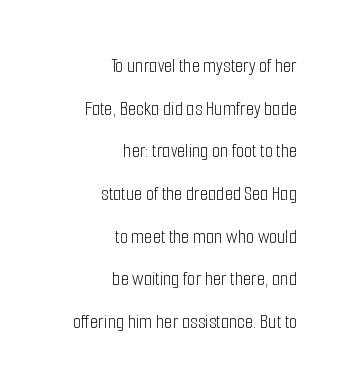
Q: Is the text bold? A: No.
Q: Is the text italic (slanted)? A: No, it is upright.
Q: Is the text underlined? A: No.
Q: How is the paragraph aligned? A: Right-aligned.
Q: Is the spacing between letters normal or unusually wide? A: Normal.
Q: Is the spacing between lines tight, normal or loose? A: Loose.
